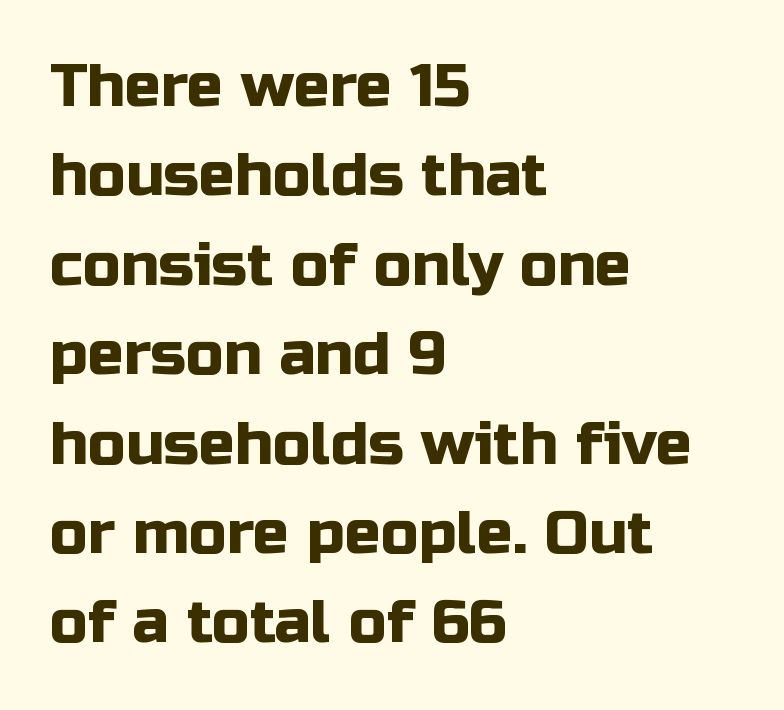
Q: Is the text italic (slanted)? A: No, it is upright.
Q: Is the typeface a serif or a sans-serif typeface? A: Sans-serif.
Q: Is the text underlined? A: No.
Q: How is the paragraph aligned? A: Left-aligned.
Q: Is the spacing between letters normal or unusually wide? A: Normal.
Q: Is the spacing between lines tight, normal or loose? A: Normal.
Q: Width (condensed, normal, or wide)? A: Normal.
Q: Stroke contrast? A: Low.
Q: x-height? A: Medium.
Q: Monospaced? A: No.
